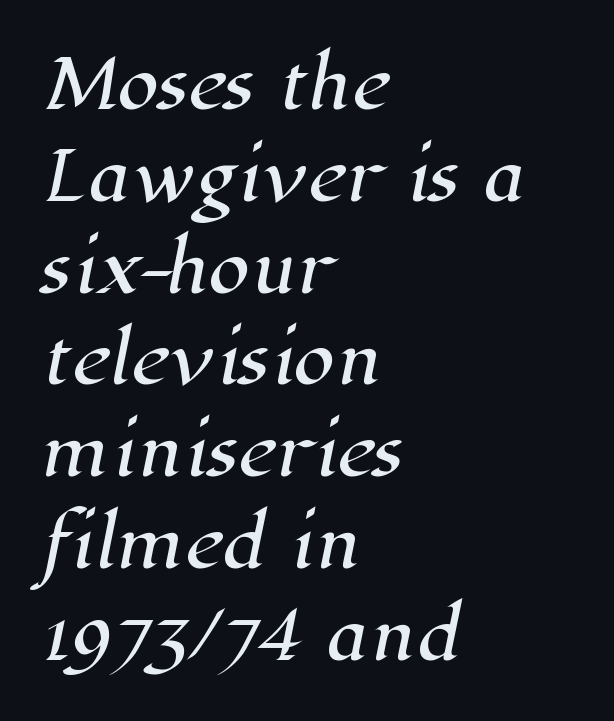
Between one letter and the next there's only the usual sliver of space. This rendering features lettering with no underline. A classic flush-left, rag-right setting is used for this passage. Observe the serifs anchoring each vertical stroke in this sample.
